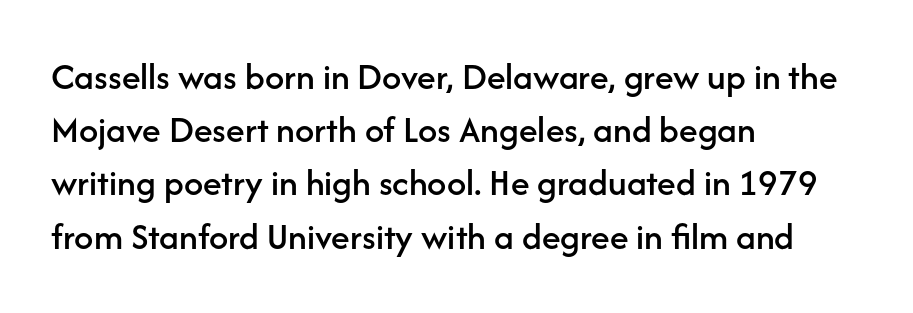
Left-aligned paragraph, ragged on the right. These lines were composed using upright roman letters. Successive baselines arrive at the customary interval. The baseline area is clear.
